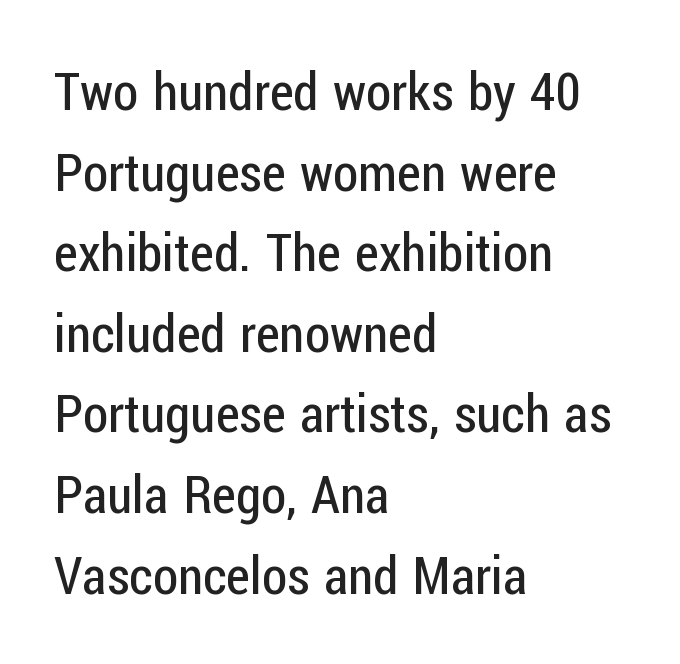
The image shows 52 px regular-weight, condensed sans-serif type, upright; set left-aligned, normal line spacing (1.55x), normal letter spacing, not underlined; low stroke contrast and a medium x-height.
